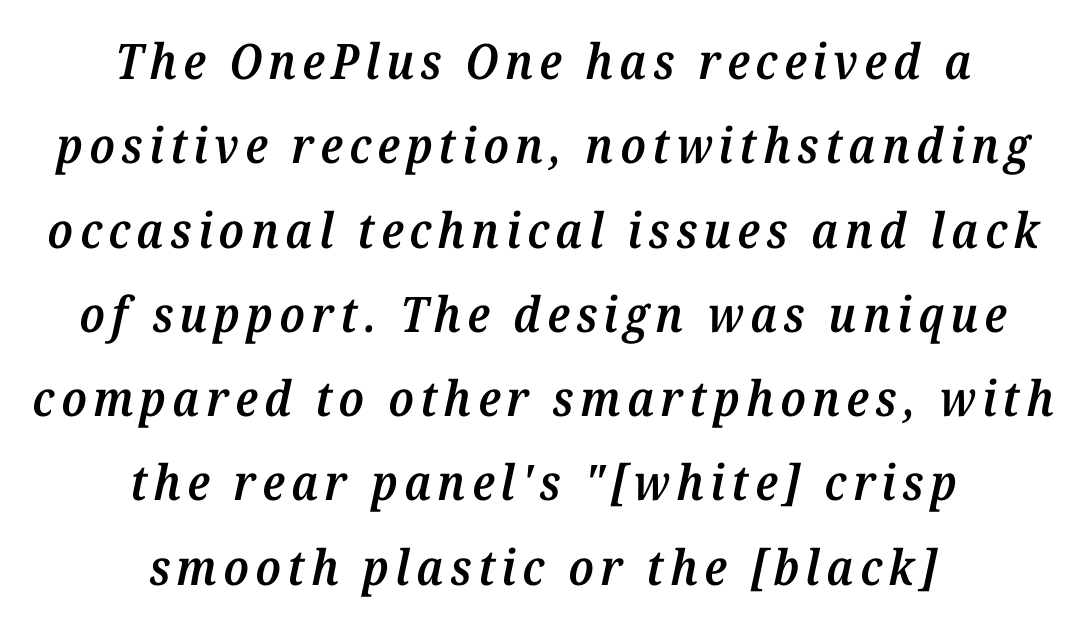
Q: Is the text bold? A: Semi-bold.
Q: Is the text italic (slanted)? A: Yes, it leans right by about 12 degrees.
Q: Is the typeface a serif or a sans-serif typeface? A: Serif.
Q: Is the text underlined? A: No.
Q: How is the paragraph aligned? A: Centered.
Q: Width (condensed, normal, or wide)? A: Normal.
Q: Stroke contrast? A: Medium.
Q: x-height? A: Medium.
Q: Monospaced? A: No.
